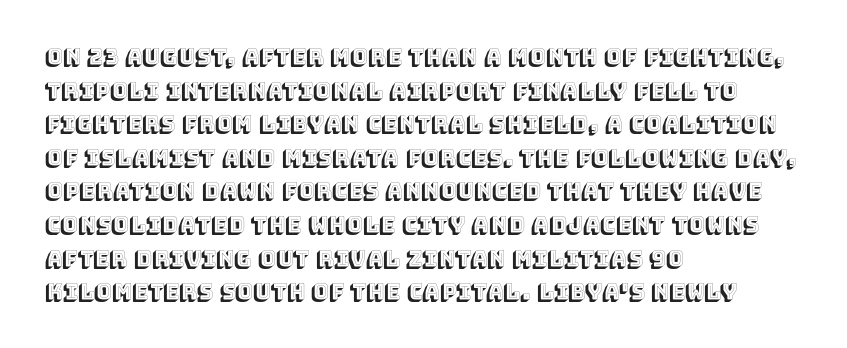
Between one letter and the next there's only the usual sliver of space. The baseline area is clear. Vertically, the passage feels balanced, rows spaced as you'd expect. This sample is left-justified, so line endings fall wherever the words run out.
